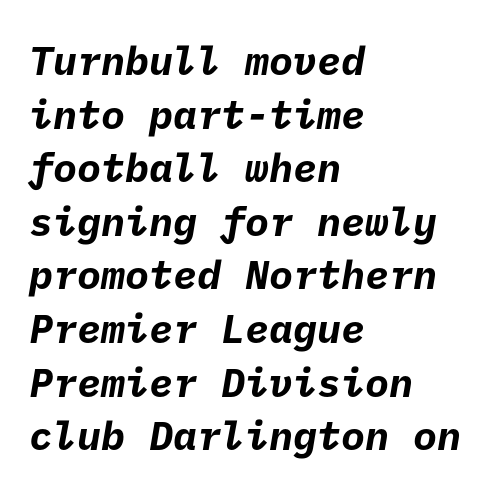
This is heavy type, rendered in bold. The passage shown is not underscored anywhere. Notice how the passage keeps a crisp vertical edge on the left only. Glyph-to-glyph distance matches everyday printed text. Horizontal bands of white between lines are of average thickness.
